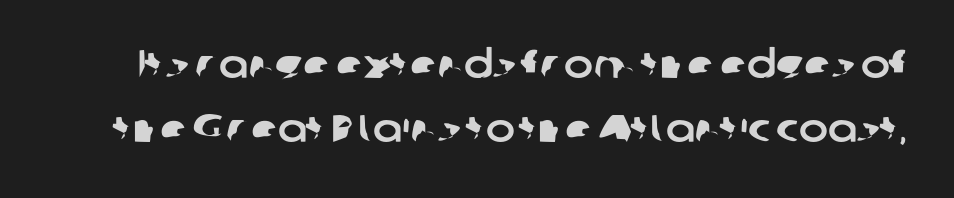
Q: Is the typeface a serif or a sans-serif typeface? A: Sans-serif.
Q: Is the text underlined? A: No.
Q: Is the spacing between letters normal or unusually wide? A: Normal.
Q: Is the spacing between lines tight, normal or loose? A: Normal.
Q: Width (condensed, normal, or wide)? A: Normal.
Q: Stroke contrast? A: Low.
Q: x-height? A: Medium.
Q: Monospaced? A: No.
